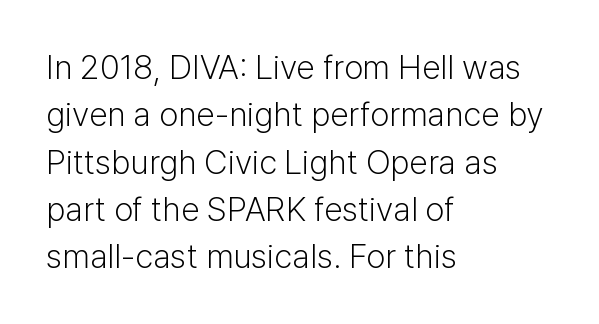
Q: Is the text bold? A: No.
Q: Is the text italic (slanted)? A: No, it is upright.
Q: Is the typeface a serif or a sans-serif typeface? A: Sans-serif.
Q: Is the text underlined? A: No.
Q: How is the paragraph aligned? A: Left-aligned.
Q: Is the spacing between letters normal or unusually wide? A: Normal.
Q: Is the spacing between lines tight, normal or loose? A: Normal.
Q: Width (condensed, normal, or wide)? A: Normal.
Q: Stroke contrast? A: Low.
Q: x-height? A: Medium.
Q: Monospaced? A: No.
